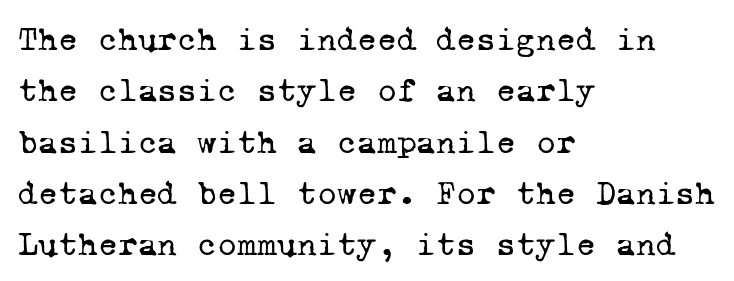
Q: Is the text bold? A: No.
Q: Is the typeface a serif or a sans-serif typeface? A: Serif.
Q: Is the text underlined? A: No.
Q: How is the paragraph aligned? A: Left-aligned.
Q: Is the spacing between letters normal or unusually wide? A: Normal.
Q: Is the spacing between lines tight, normal or loose? A: Normal.
Q: Width (condensed, normal, or wide)? A: Normal.
Q: Stroke contrast? A: Low.
Q: x-height? A: Medium.
Q: Monospaced? A: Yes.
